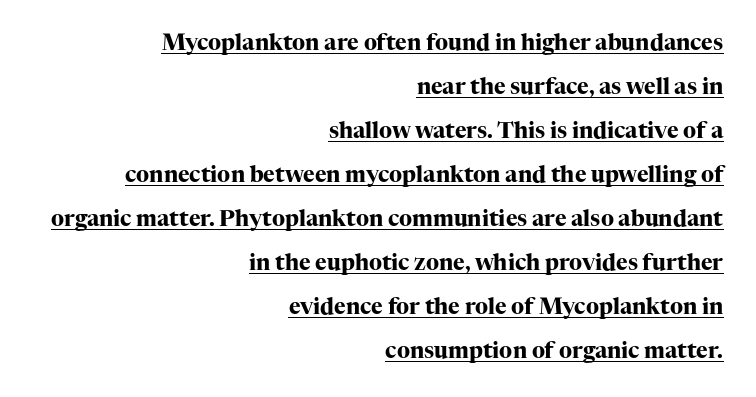
{"italic": "no", "bold": "yes", "underline": "yes", "align": "right", "line_spacing": "loose", "line_spacing_ratio": 2.0, "letter_spacing": "normal", "letter_spacing_em": 0.0, "glyph_px": 22}
